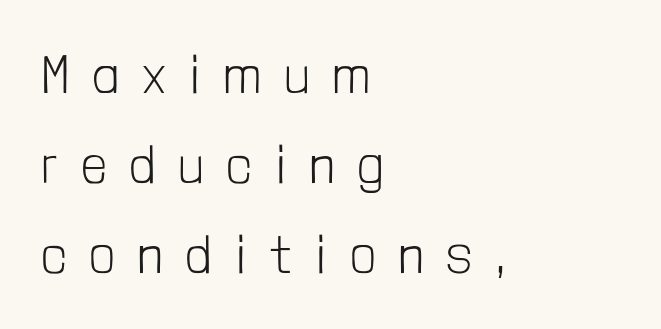
{"serif": "no", "italic": "no", "bold": "no", "weight": "light", "width": "condensed", "stroke_contrast": "low", "x_height": "medium", "monospaced": "no", "underline": "no", "align": "left", "line_spacing": "normal", "line_spacing_ratio": 1.7, "letter_spacing": "wide", "letter_spacing_em": 0.46, "glyph_px": 53}
